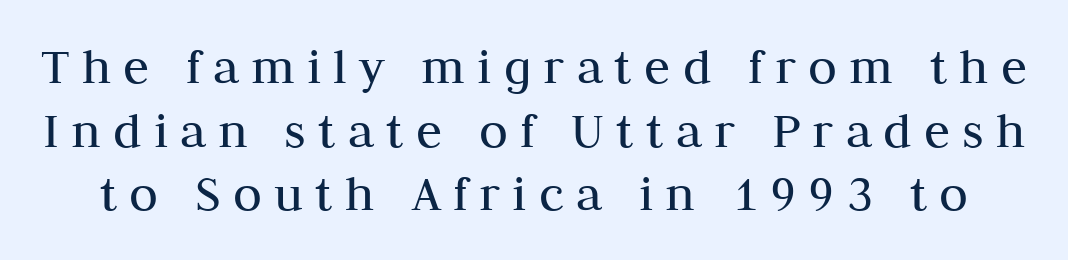
Words float on clear page, feet unadorned. Character widths vary here, with narrow letters taking less room than wide ones. Is the stroke heavy? The answer is a plain regular-or-lighter. Is there any slant? The stems are plumb.
